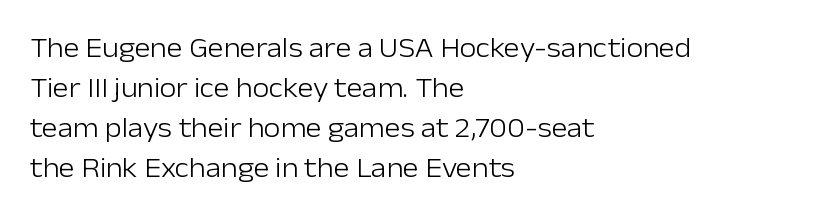
The image shows 27 px text type, upright; set left-aligned, normal line spacing (1.48x), normal letter spacing, not underlined.
